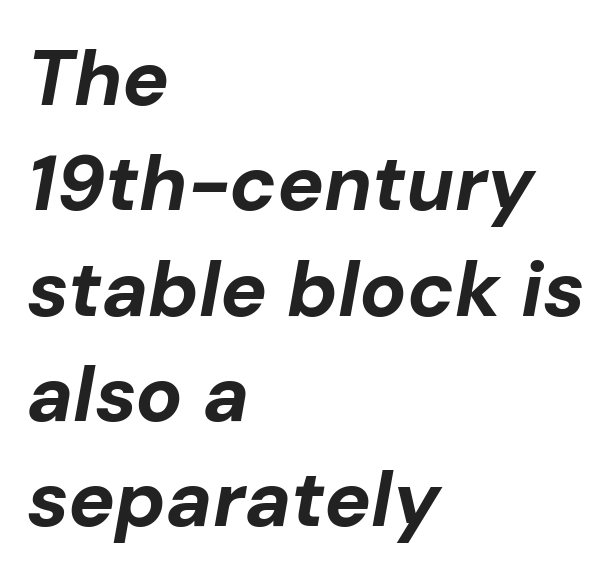
{"italic": "yes", "lean": "right", "slant_degrees": 10, "bold": "yes", "weight": "bold", "width": "normal", "stroke_contrast": "low", "x_height": "medium", "monospaced": "no", "underline": "no", "align": "left", "line_spacing": "normal", "line_spacing_ratio": 1.35, "letter_spacing": "normal", "letter_spacing_em": 0.0, "glyph_px": 78}
